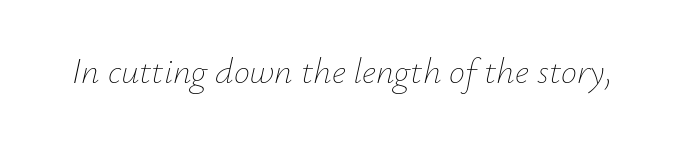
The image shows 36 px thin type, italic (leaning right); set normal letter spacing, not underlined; low stroke contrast and a small x-height.
